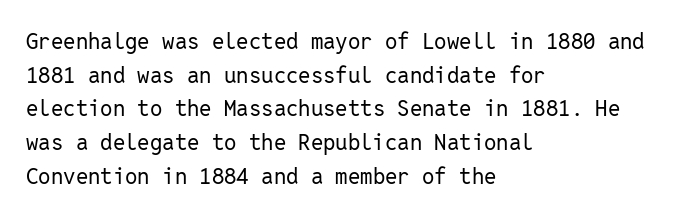
The image shows 22 px text type, upright; set left-aligned, normal line spacing (1.53x), normal letter spacing, not underlined.
